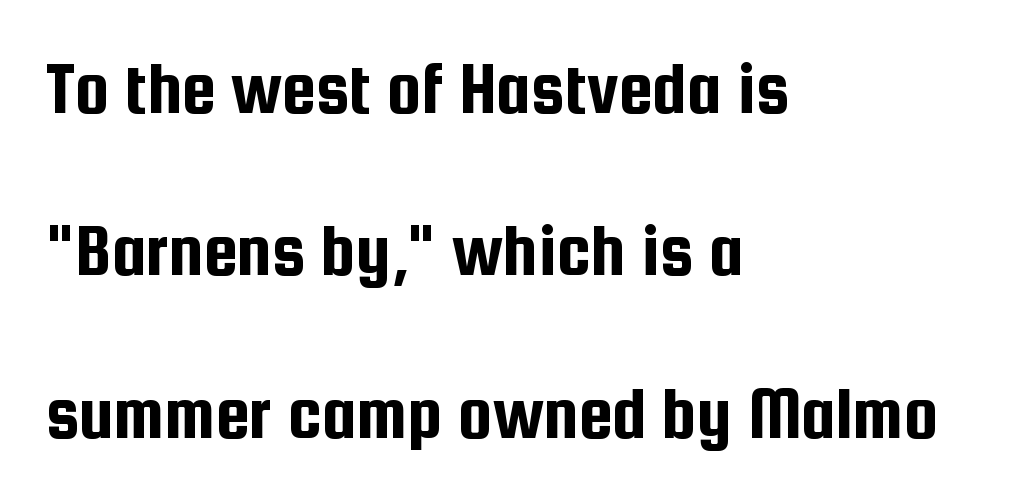
{"serif": "no", "italic": "no", "width": "condensed", "stroke_contrast": "low", "x_height": "medium", "monospaced": "no", "underline": "no", "align": "left", "line_spacing": "loose", "line_spacing_ratio": 2.11, "letter_spacing": "normal", "letter_spacing_em": 0.0, "glyph_px": 77}
